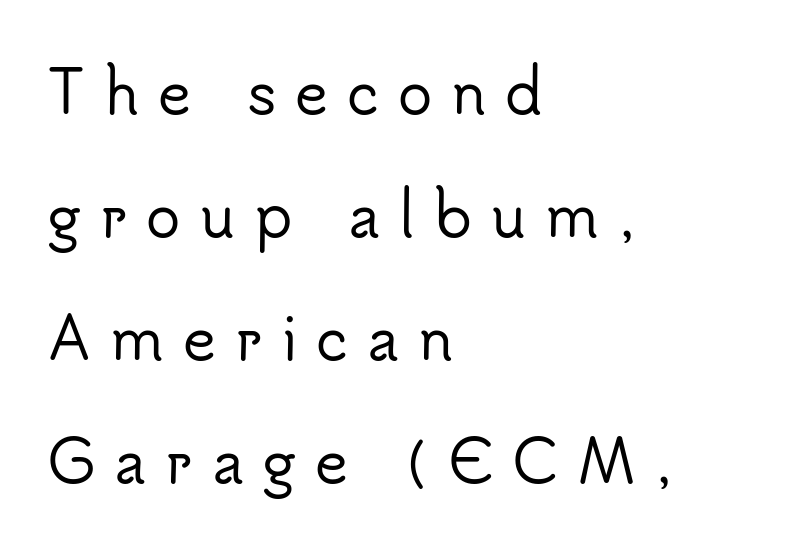
Q: Is the text italic (slanted)? A: No, it is upright.
Q: Is the typeface a serif or a sans-serif typeface? A: Sans-serif.
Q: Is the text underlined? A: No.
Q: How is the paragraph aligned? A: Left-aligned.
Q: Is the spacing between letters normal or unusually wide? A: Unusually wide.
Q: Is the spacing between lines tight, normal or loose? A: Loose.
Q: Width (condensed, normal, or wide)? A: Normal.
Q: Stroke contrast? A: Low.
Q: x-height? A: Small.
Q: Monospaced? A: No.
